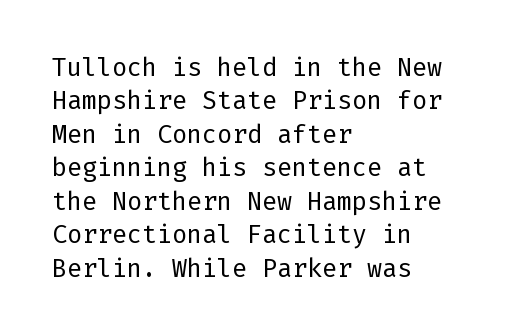
Q: Is the text bold? A: No.
Q: Is the text italic (slanted)? A: No, it is upright.
Q: Is the text underlined? A: No.
Q: How is the paragraph aligned? A: Left-aligned.
Q: Is the spacing between letters normal or unusually wide? A: Normal.
Q: Is the spacing between lines tight, normal or loose? A: Normal.
